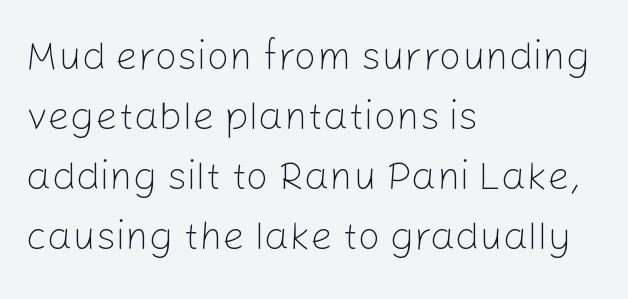
{"serif": "no", "italic": "no", "bold": "no", "weight": "light", "width": "normal", "stroke_contrast": "low", "x_height": "medium", "monospaced": "no", "underline": "no", "align": "left", "line_spacing": "normal", "line_spacing_ratio": 1.5, "letter_spacing": "normal", "letter_spacing_em": 0.0, "glyph_px": 40}
